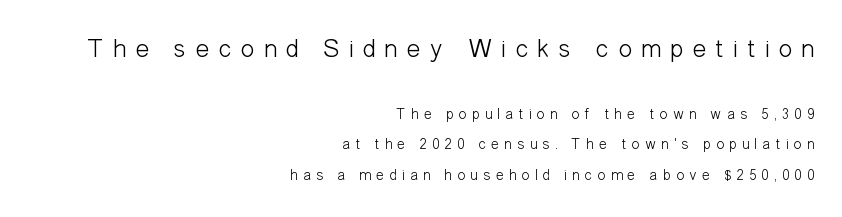
{"italic": "no", "bold": "no", "underline": "no", "align": "right", "line_spacing": "loose", "line_spacing_ratio": 2.04, "letter_spacing": "wide", "letter_spacing_em": 0.35, "larger_block": "first", "size_ratio": 1.73, "glyph_px": 26}
